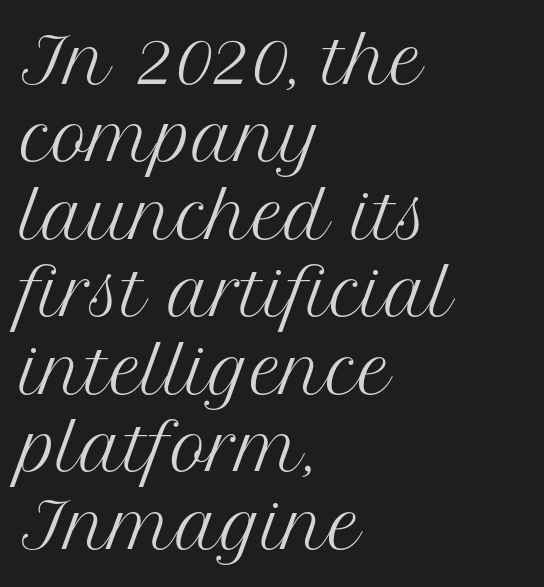
{"serif": "yes", "bold": "no", "weight": "regular", "width": "normal", "stroke_contrast": "medium", "x_height": "medium", "monospaced": "no", "underline": "no", "align": "left", "line_spacing": "normal", "line_spacing_ratio": 1.25, "letter_spacing": "normal", "letter_spacing_em": 0.0, "glyph_px": 62}
